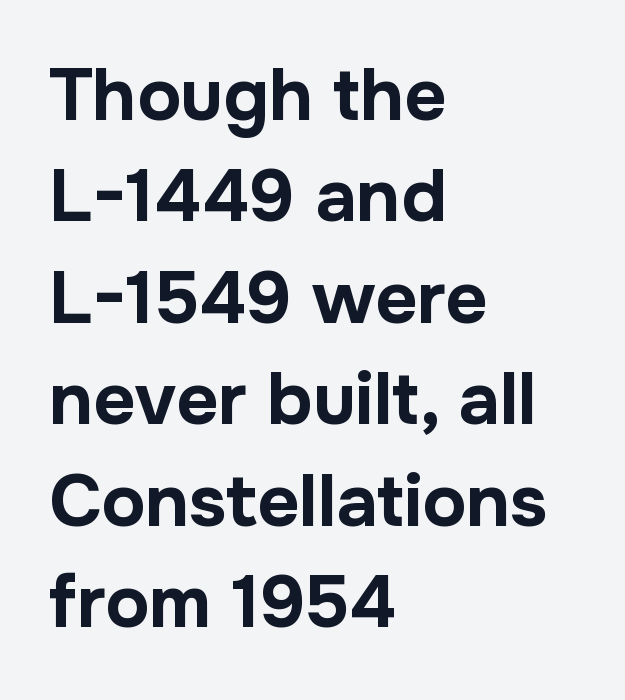
These lines are set flush left with a ragged right edge. Characters remain perfectly vertical along every line. Compared with typical paragraphs, the rows here are spaced about the same. I'd describe the lettering as bold — thick and assertive. Tracking here is standard; glyphs follow each other at the usual distance. The gap between lines stays unmarked.
